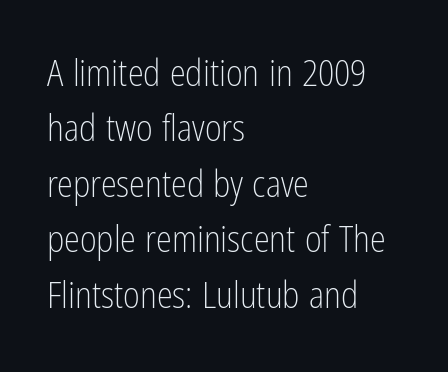
The image shows 36 px light, condensed sans-serif type, upright; set left-aligned, normal line spacing (1.54x), normal letter spacing, not underlined; low stroke contrast and a medium x-height.
